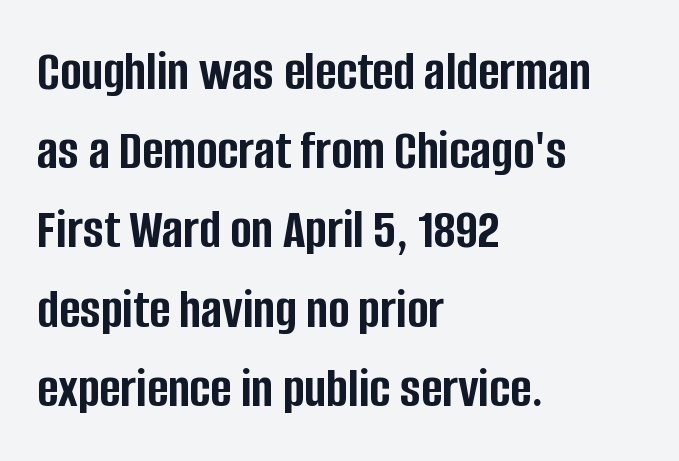
These lines carry a lot of weight — the face is fully bold. A typesetter would call this zero additional tracking. The rendering anchors every line to the left-hand side. Ordinary non-slanted type is in use.
